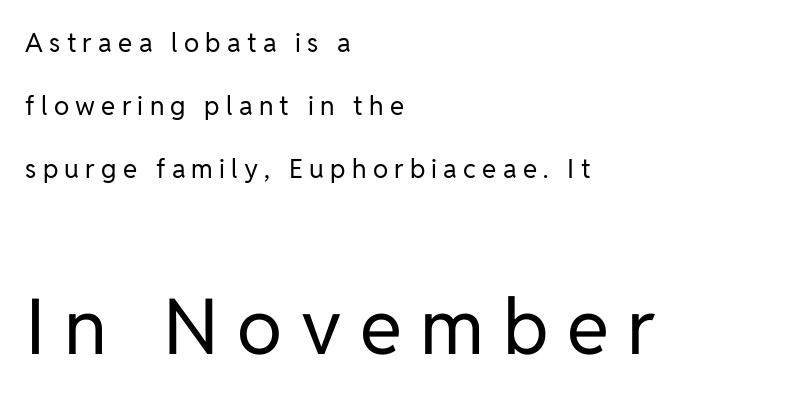
Q: Is the text bold? A: No.
Q: Is the text italic (slanted)? A: No, it is upright.
Q: Is the typeface a serif or a sans-serif typeface? A: Sans-serif.
Q: Is the text underlined? A: No.
Q: How is the paragraph aligned? A: Left-aligned.
Q: Is the spacing between letters normal or unusually wide? A: Unusually wide.
Q: Is the spacing between lines tight, normal or loose? A: Loose.
Q: Which block of text is set in a larger size, the first (top) or the second (bottom)? A: The second (bottom) one.
Q: Width (condensed, normal, or wide)? A: Normal.
Q: Stroke contrast? A: Low.
Q: x-height? A: Medium.
Q: Monospaced? A: No.
